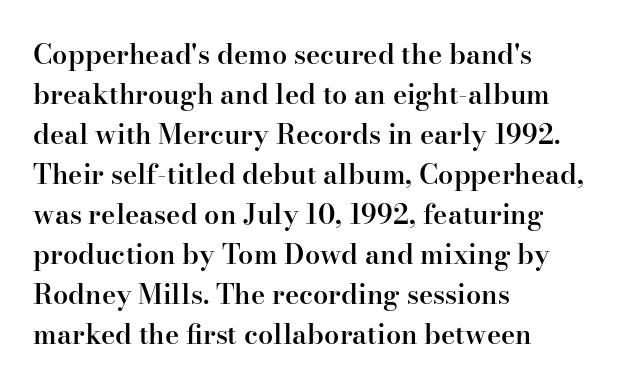
Q: Is the text bold? A: Semi-bold.
Q: Is the text italic (slanted)? A: No, it is upright.
Q: Is the text underlined? A: No.
Q: How is the paragraph aligned? A: Left-aligned.
Q: Is the spacing between letters normal or unusually wide? A: Normal.
Q: Is the spacing between lines tight, normal or loose? A: Normal.
